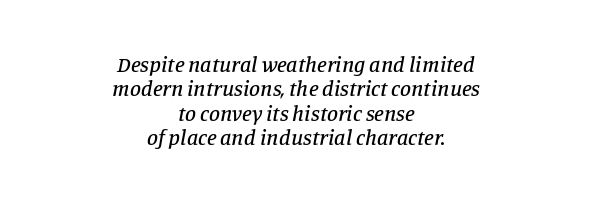
{"italic": "yes", "lean": "right", "slant_degrees": 11, "underline": "no", "align": "center", "line_spacing": "tight", "line_spacing_ratio": 1.11, "letter_spacing": "normal", "letter_spacing_em": 0.0, "glyph_px": 22}
